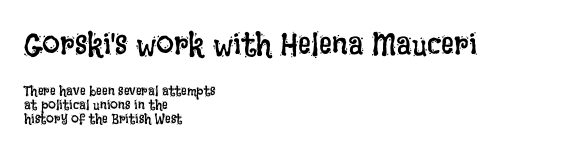
Q: Is the text bold? A: No.
Q: Is the text italic (slanted)? A: No, it is upright.
Q: Is the text underlined? A: No.
Q: How is the paragraph aligned? A: Left-aligned.
Q: Is the spacing between letters normal or unusually wide? A: Normal.
Q: Is the spacing between lines tight, normal or loose? A: Tight.
Q: Which block of text is set in a larger size, the first (top) or the second (bottom)? A: The first (top) one.
Q: Width (condensed, normal, or wide)? A: Condensed.
Q: Stroke contrast? A: Low.
Q: x-height? A: Large.
Q: Monospaced? A: No.
